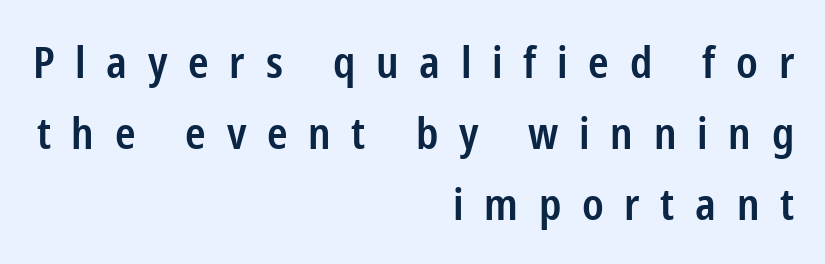
Q: Is the text bold? A: Semi-bold.
Q: Is the text italic (slanted)? A: No, it is upright.
Q: Is the typeface a serif or a sans-serif typeface? A: Sans-serif.
Q: Is the text underlined? A: No.
Q: How is the paragraph aligned? A: Right-aligned.
Q: Is the spacing between letters normal or unusually wide? A: Unusually wide.
Q: Is the spacing between lines tight, normal or loose? A: Normal.
Q: Width (condensed, normal, or wide)? A: Condensed.
Q: Stroke contrast? A: Low.
Q: x-height? A: Medium.
Q: Monospaced? A: No.
